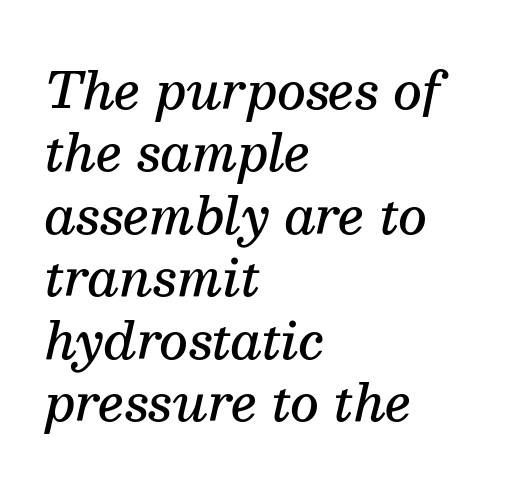
Only glyphs here, with clear space below each row. The line-height multiplier appears to be the usual default. The typesetter chose a ragged-right arrangement here. Tracking here is standard; glyphs follow each other at the usual distance. The passage shown leans; its letterforms are oblique. Every letter is mildly thick-stroked: semibold rather than bold.
